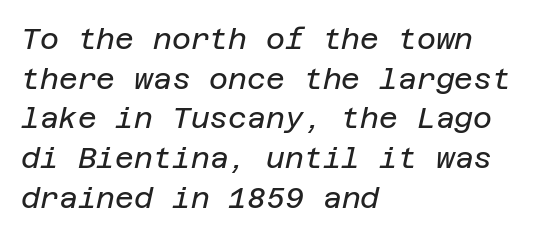
The image shows 29 px regular-weight type, italic (leaning right); set left-aligned, normal line spacing (1.37x), normal letter spacing, not underlined; low stroke contrast and a large x-height.
